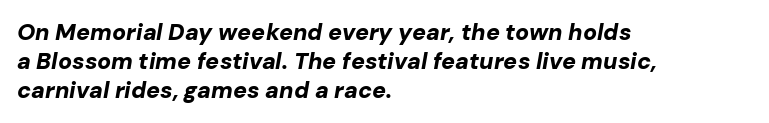
{"italic": "yes", "lean": "right", "slant_degrees": 10, "bold": "yes", "underline": "no", "align": "left", "line_spacing": "normal", "line_spacing_ratio": 1.26, "letter_spacing": "normal", "letter_spacing_em": 0.0, "glyph_px": 23}
